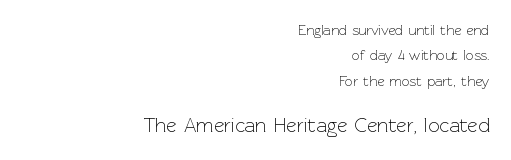
The image shows 20 px text type, upright; set right-aligned, line spacing 1.82x, normal letter spacing, not underlined; the second (bottom) block is 1.43x larger.
